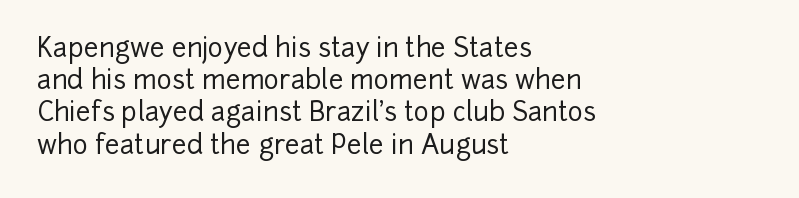
You could call the tracking neutral — neither tight nor loose. Posture: upright roman. Which margin do the lines hug? The left one — the right edge is uneven. Decoration check: the copy has no underline.
